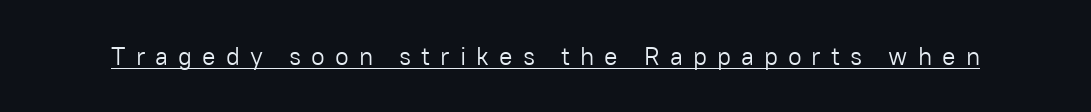
Compared with undecorated copy, this sample adds a rule below the words. The face used here is rendered with a markedly widened letterfit. Stroke thickness stays within the range of a standard reading face or lighter. Notice how the stems are strictly vertical — no italics here.
